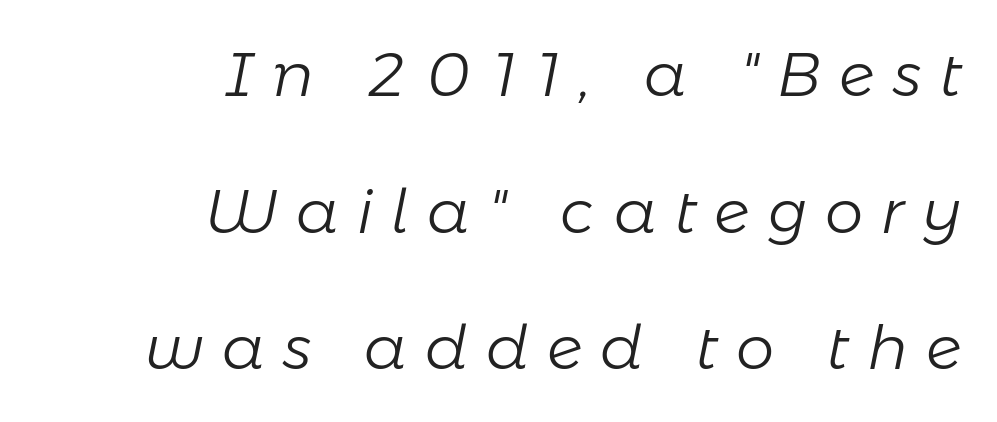
The image shows 61 px light type, italic (leaning right); set right-aligned, loose line spacing (2.24x), unusually wide letter spacing (+0.3 em), not underlined; low stroke contrast and a medium x-height.
